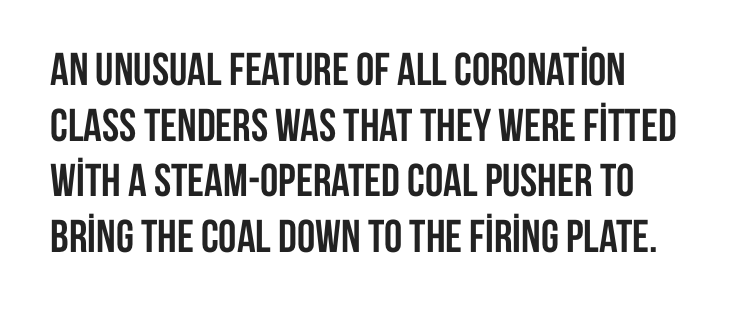
The image shows 46 px semibold, condensed sans-serif type, upright; set left-aligned, line spacing 1.21x, normal letter spacing, not underlined; low stroke contrast and a large x-height.
